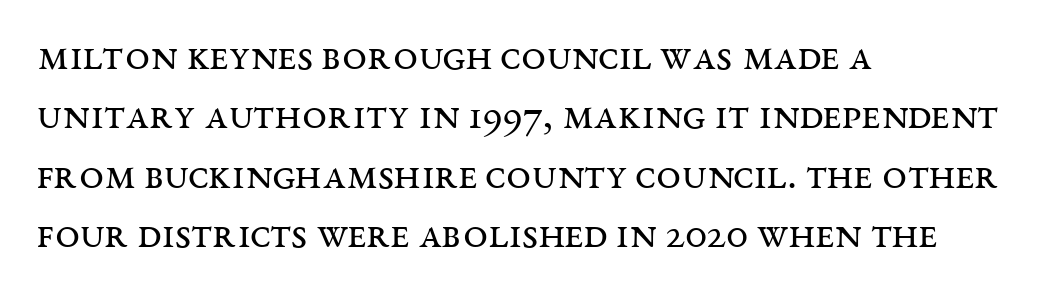
Q: Is the text bold? A: No.
Q: Is the text italic (slanted)? A: No, it is upright.
Q: Is the typeface a serif or a sans-serif typeface? A: Serif.
Q: Is the text underlined? A: No.
Q: How is the paragraph aligned? A: Left-aligned.
Q: Is the spacing between letters normal or unusually wide? A: Normal.
Q: Is the spacing between lines tight, normal or loose? A: Normal.
Q: Width (condensed, normal, or wide)? A: Wide.
Q: Stroke contrast? A: Medium.
Q: x-height? A: Large.
Q: Monospaced? A: No.
